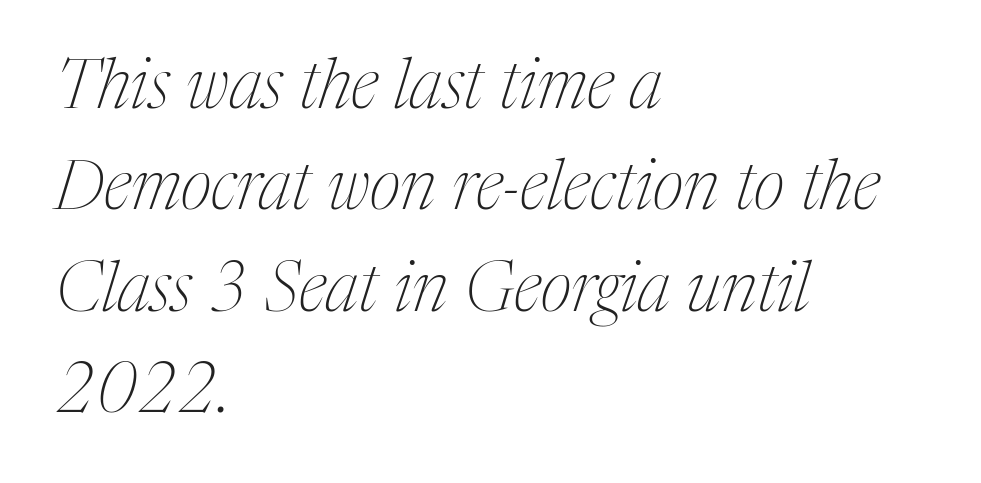
Q: Is the text bold? A: No.
Q: Is the text italic (slanted)? A: Yes, it leans right by about 17 degrees.
Q: Is the typeface a serif or a sans-serif typeface? A: Serif.
Q: Is the text underlined? A: No.
Q: How is the paragraph aligned? A: Left-aligned.
Q: Is the spacing between letters normal or unusually wide? A: Normal.
Q: Is the spacing between lines tight, normal or loose? A: Normal.
Q: Width (condensed, normal, or wide)? A: Condensed.
Q: Stroke contrast? A: Medium.
Q: x-height? A: Medium.
Q: Monospaced? A: No.
